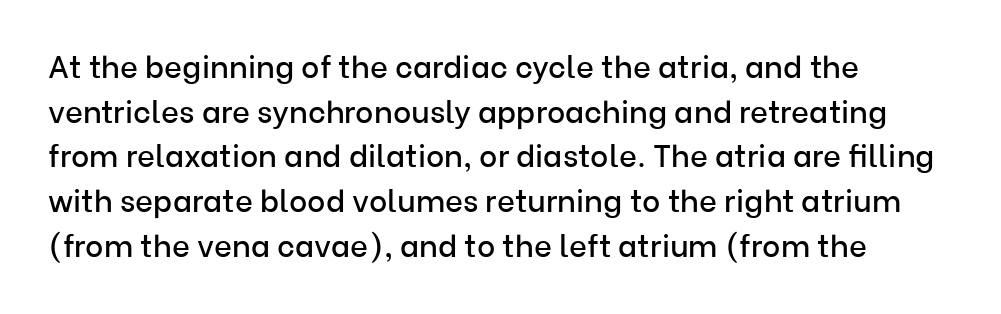
{"serif": "no", "italic": "no", "width": "normal", "stroke_contrast": "low", "x_height": "medium", "monospaced": "no", "underline": "no", "align": "left", "line_spacing": "normal", "line_spacing_ratio": 1.44, "letter_spacing": "normal", "letter_spacing_em": 0.0, "glyph_px": 31}
